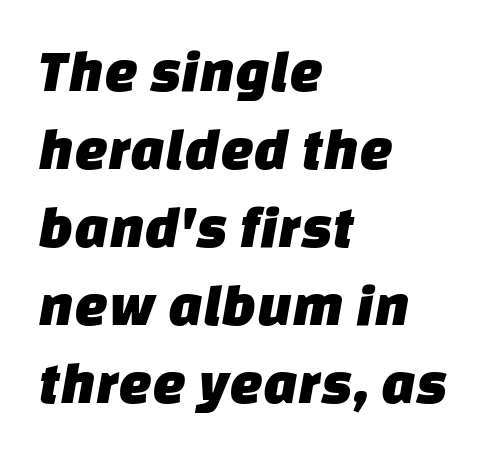
Do the characters align in a grid? No, the font is proportional. Leftover space on each line is placed entirely after the last word. Honestly, there is no underline to notice here at all. Letter spacing: default. To sum up the face: it is a sans, with no serifs.
